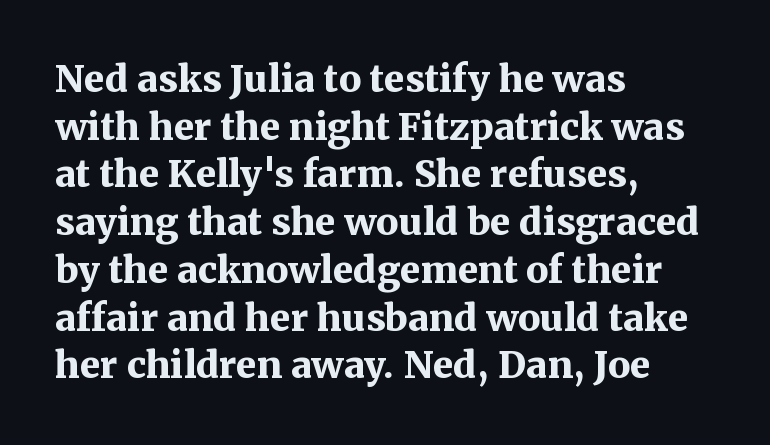
The image shows 37 px bold serif type, upright; set left-aligned, normal line spacing (1.29x), normal letter spacing, not underlined; medium stroke contrast and a medium x-height.
